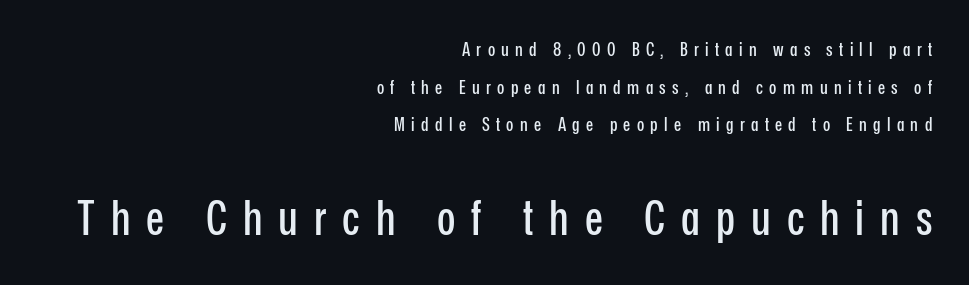
{"serif": "no", "italic": "no", "width": "condensed", "stroke_contrast": "low", "x_height": "medium", "monospaced": "no", "underline": "no", "align": "right", "line_spacing": "loose", "line_spacing_ratio": 1.98, "letter_spacing": "wide", "letter_spacing_em": 0.33, "larger_block": "second", "size_ratio": 2.53, "glyph_px": 48}
